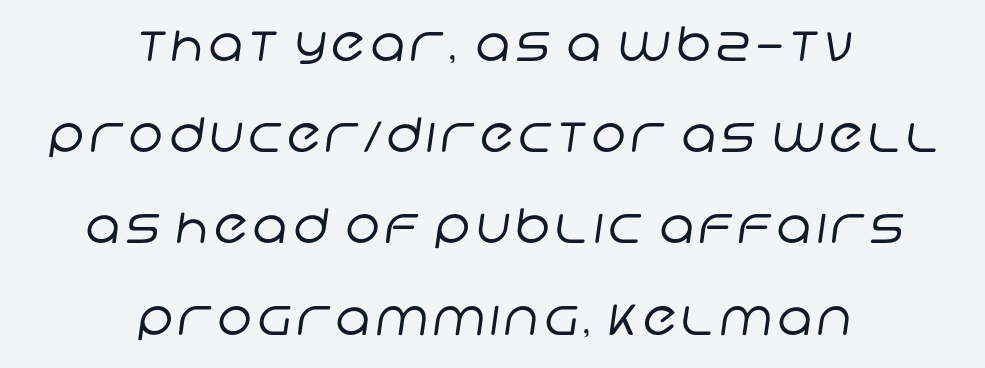
{"serif": "no", "bold": "no", "weight": "regular", "width": "normal", "stroke_contrast": "low", "x_height": "large", "monospaced": "no", "underline": "no", "align": "center", "line_spacing": "loose", "line_spacing_ratio": 1.94, "glyph_px": 47}
